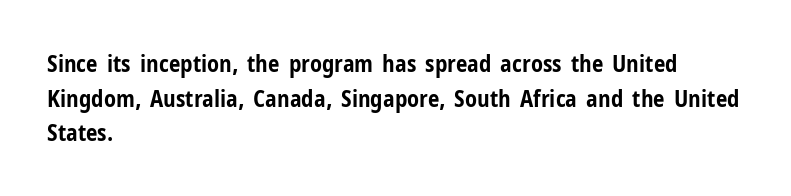
The image shows 23 px bold type, upright; set left-aligned, normal line spacing (1.51x), normal letter spacing, not underlined.
